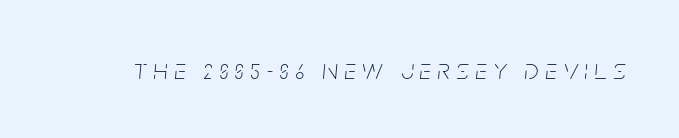
{"italic": "yes", "lean": "right", "slant_degrees": 5, "bold": "no", "weight": "thin", "width": "condensed", "stroke_contrast": "low", "x_height": "large", "monospaced": "no", "underline": "no", "letter_spacing": "wide", "letter_spacing_em": 0.23, "glyph_px": 29}
